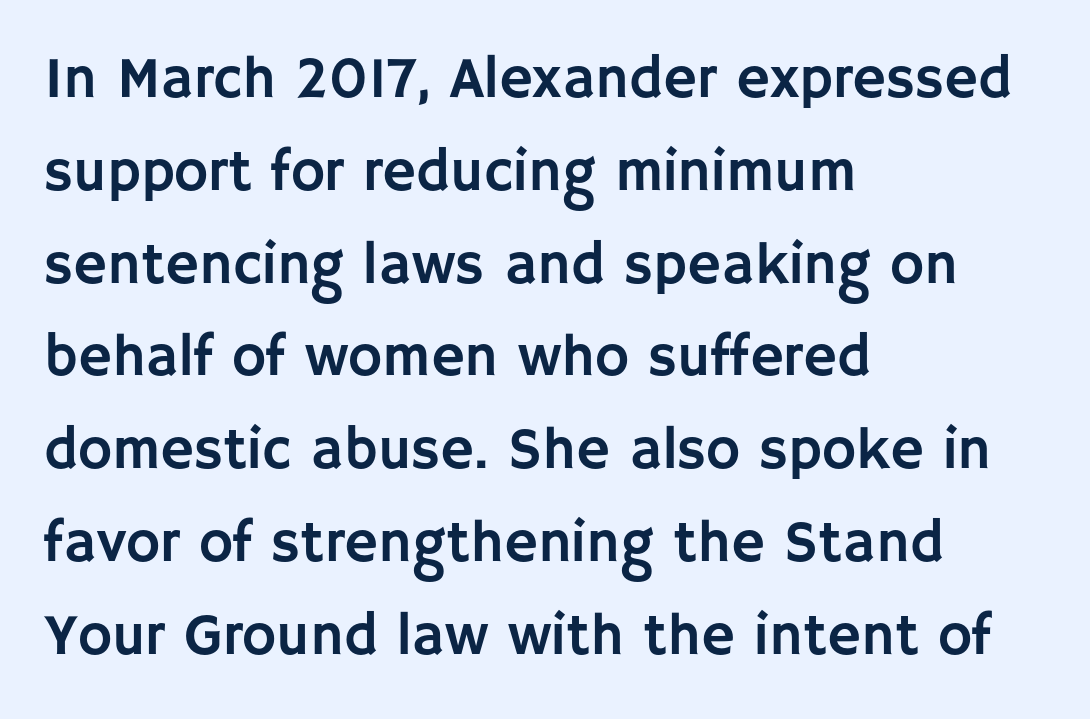
{"serif": "no", "italic": "no", "width": "normal", "stroke_contrast": "low", "x_height": "large", "monospaced": "no", "underline": "no", "align": "left", "line_spacing": "normal", "line_spacing_ratio": 1.6, "letter_spacing": "normal", "letter_spacing_em": 0.0, "glyph_px": 58}
